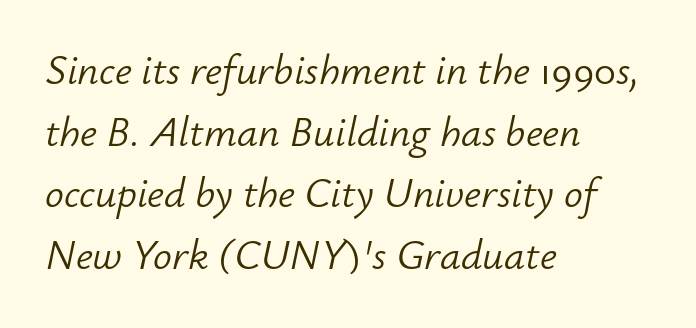
Style check: oblique. Think standard paragraph weight, or any step lighter than that. Descender tails drop into unmarked territory. Proportional: the letters do not fall into vertical columns. Horizontal alignment here is leftward, the default for most running prose. Leading: standard.
